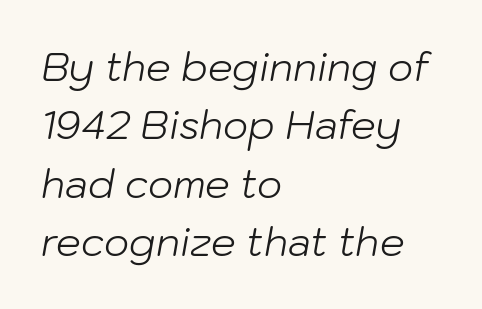
Q: Is the text bold? A: No.
Q: Is the text italic (slanted)? A: Yes, it leans right by about 10 degrees.
Q: Is the text underlined? A: No.
Q: How is the paragraph aligned? A: Left-aligned.
Q: Is the spacing between letters normal or unusually wide? A: Normal.
Q: Is the spacing between lines tight, normal or loose? A: Normal.
Q: Width (condensed, normal, or wide)? A: Normal.
Q: Stroke contrast? A: Low.
Q: x-height? A: Medium.
Q: Monospaced? A: No.
